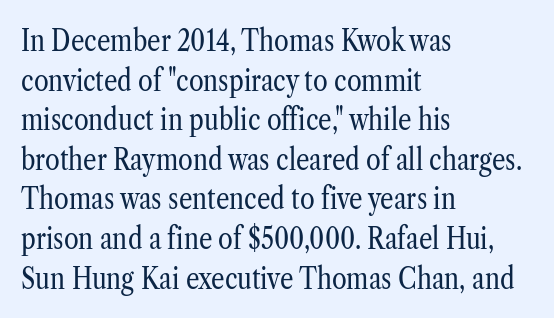
The image shows 30 px regular-weight, condensed serif type, upright; set left-aligned, normal line spacing (1.32x), normal letter spacing, not underlined; low stroke contrast and a medium x-height.
